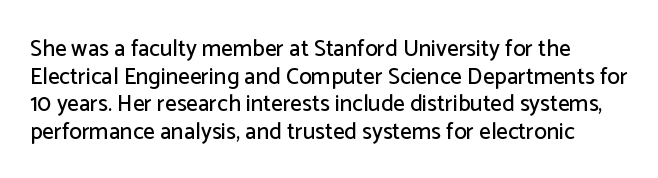
The image shows 23 px text type, upright; set line spacing 1.2x, normal letter spacing, not underlined.
